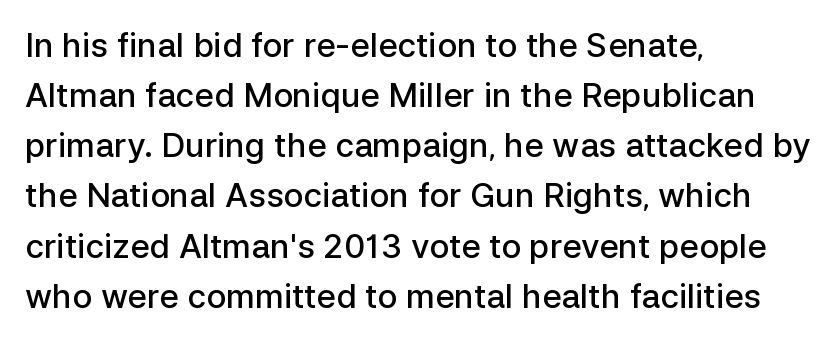
Looks like regular typesetting: each glyph gets only the width it needs. Normally led — the rows are evenly, conventionally spaced. Typographically, this falls in the sans-serif category. This is moderately heavy type, rendered in semibold. Ordinary non-slanted type is in use. The lines are quadded left.
